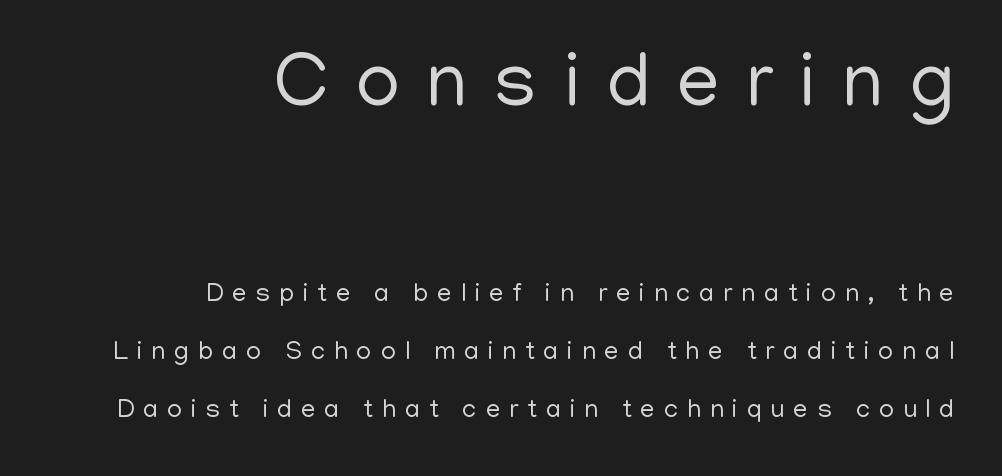
The typesetting does not lean heavy: it is not bold. Does the lettering tilt? It doesn't — this is upright. The passage is arranged like a letterhead date or caption credit — flush right. Beneath every word, the page is bare. Words appear elongated and porous because spacing is wide. The rendering shows plain stroke endings on the letterforms — a sans-serif design.
